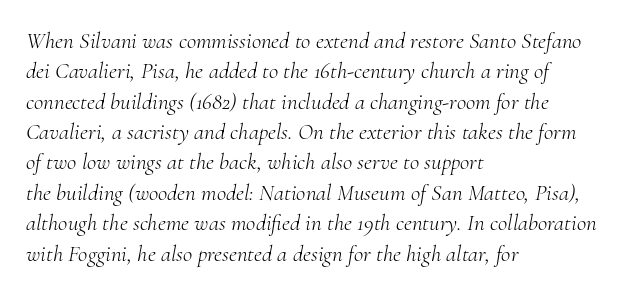
{"italic": "yes", "lean": "right", "slant_degrees": 10, "bold": "no", "underline": "no", "align": "left", "line_spacing": "normal", "line_spacing_ratio": 1.32, "letter_spacing": "normal", "letter_spacing_em": 0.0, "glyph_px": 23}
